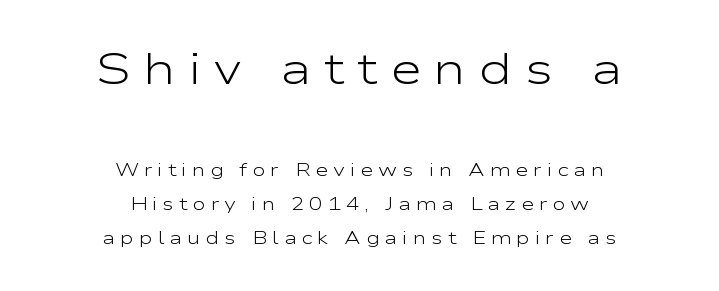
Q: Is the text bold? A: No.
Q: Is the text italic (slanted)? A: No, it is upright.
Q: Is the typeface a serif or a sans-serif typeface? A: Sans-serif.
Q: Is the text underlined? A: No.
Q: How is the paragraph aligned? A: Centered.
Q: Is the spacing between letters normal or unusually wide? A: Unusually wide.
Q: Which block of text is set in a larger size, the first (top) or the second (bottom)? A: The first (top) one.
Q: Width (condensed, normal, or wide)? A: Wide.
Q: Stroke contrast? A: Low.
Q: x-height? A: Medium.
Q: Monospaced? A: No.
